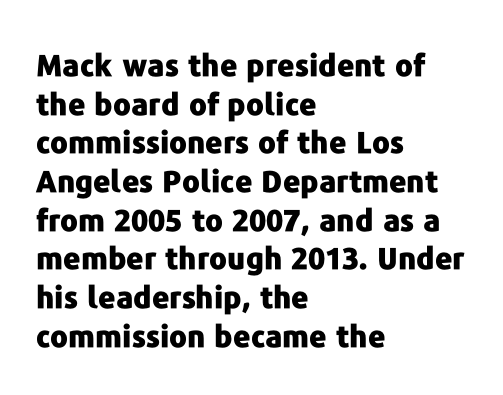
The image shows 30 px heavy sans-serif type, upright; set left-aligned, normal line spacing (1.29x), normal letter spacing, not underlined; low stroke contrast and a medium x-height.
